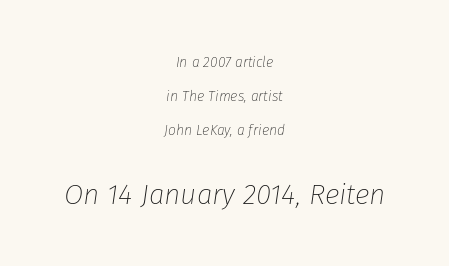
Which margin do the lines hug? Neither — every line sits in the middle. No heavy texture on the line: the type isn't bold. In this sample the second text group is rendered at the bigger scale. The area under the type is left untouched.
